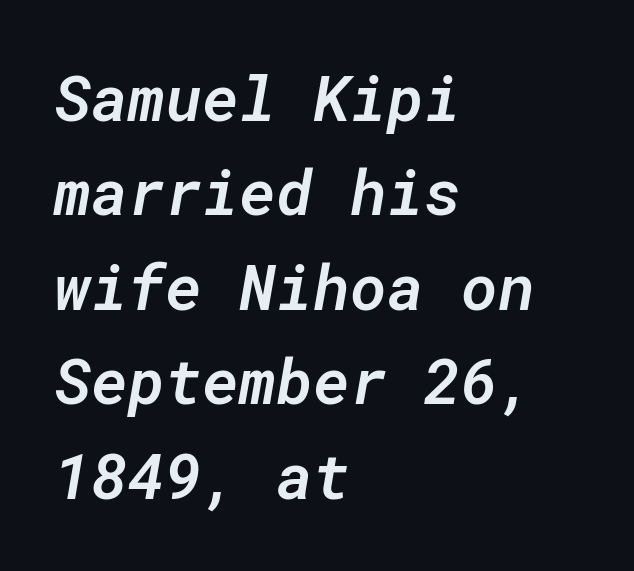
Q: Is the text bold? A: Semi-bold.
Q: Is the text italic (slanted)? A: Yes, it leans right by about 10 degrees.
Q: Is the text underlined? A: No.
Q: How is the paragraph aligned? A: Left-aligned.
Q: Is the spacing between letters normal or unusually wide? A: Normal.
Q: Is the spacing between lines tight, normal or loose? A: Normal.
Q: Width (condensed, normal, or wide)? A: Normal.
Q: Stroke contrast? A: Low.
Q: x-height? A: Medium.
Q: Monospaced? A: Yes.
